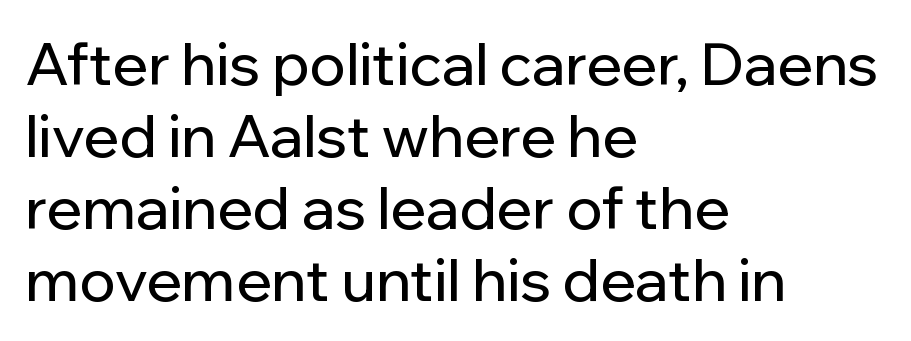
{"serif": "no", "italic": "no", "width": "normal", "stroke_contrast": "low", "x_height": "medium", "monospaced": "no", "underline": "no", "align": "left", "line_spacing_ratio": 1.22, "letter_spacing": "normal", "letter_spacing_em": 0.0, "glyph_px": 59}
